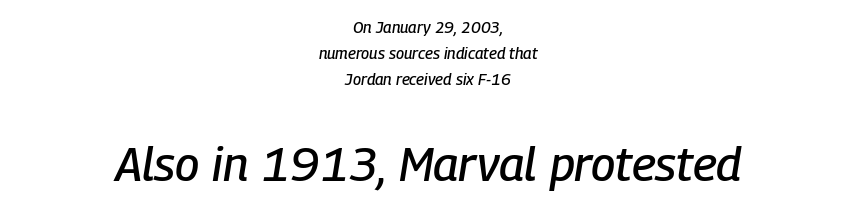
The setting favours the middle, as headings and verse often do. Descender tails drop into unmarked territory. The letters are slanted; this is an italic face. Summary of vertical rhythm: regular, with standard interline spacing. The following chunk of copy outweighs the initial chunk in type size.
